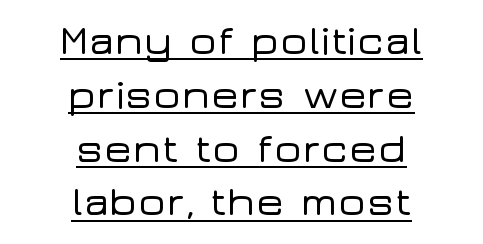
The image shows 42 px wide sans-serif type, upright; set centered, normal line spacing (1.28x), normal letter spacing, underlined; low stroke contrast and a medium x-height.
